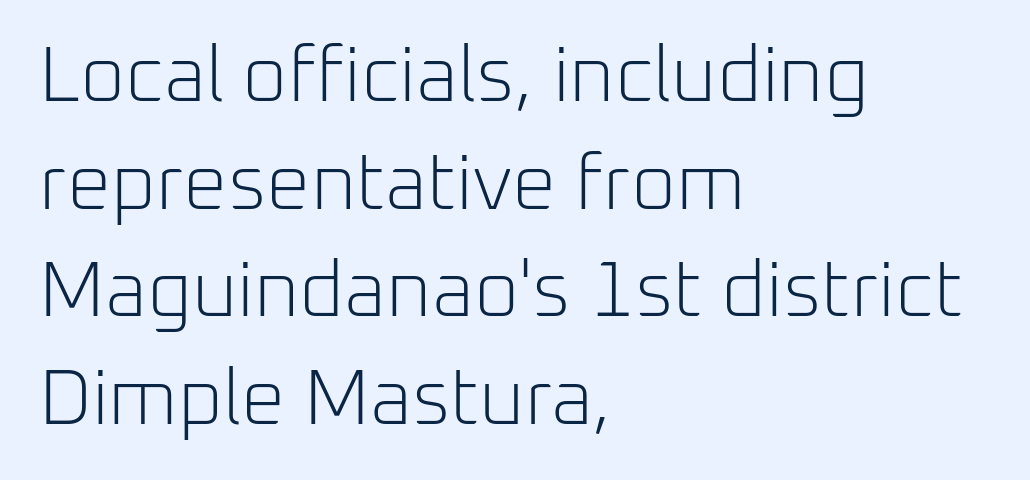
{"serif": "no", "italic": "no", "bold": "no", "weight": "light", "width": "normal", "stroke_contrast": "low", "x_height": "medium", "monospaced": "no", "underline": "no", "align": "left", "line_spacing": "normal", "line_spacing_ratio": 1.38, "letter_spacing": "normal", "letter_spacing_em": 0.0, "glyph_px": 78}
